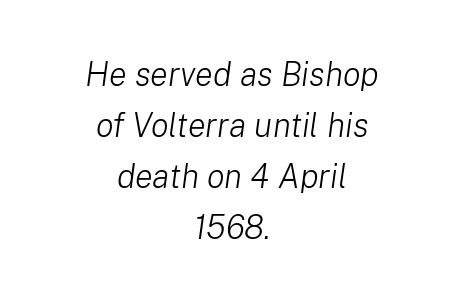
{"italic": "yes", "lean": "right", "slant_degrees": 8, "bold": "no", "weight": "light", "width": "normal", "stroke_contrast": "low", "x_height": "medium", "monospaced": "no", "underline": "no", "align": "center", "line_spacing": "normal", "line_spacing_ratio": 1.55, "letter_spacing": "normal", "letter_spacing_em": 0.0, "glyph_px": 33}
